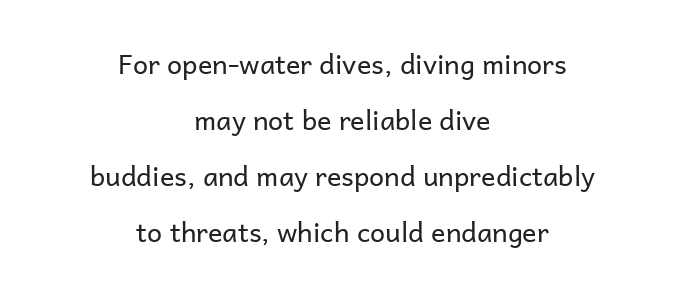
Q: Is the text bold? A: No.
Q: Is the text italic (slanted)? A: No, it is upright.
Q: Is the text underlined? A: No.
Q: How is the paragraph aligned? A: Centered.
Q: Is the spacing between letters normal or unusually wide? A: Normal.
Q: Is the spacing between lines tight, normal or loose? A: Loose.
